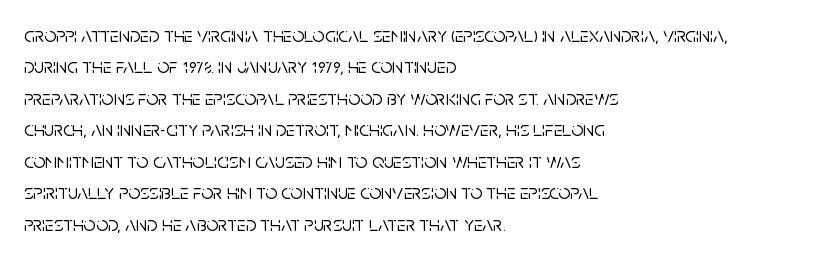
{"italic": "no", "underline": "no", "align": "left", "line_spacing": "normal", "line_spacing_ratio": 1.5, "letter_spacing": "normal", "letter_spacing_em": 0.0, "glyph_px": 21}
